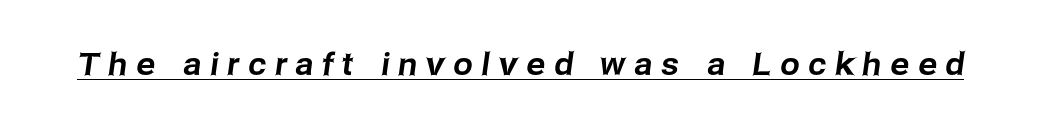
{"serif": "no", "width": "normal", "stroke_contrast": "low", "x_height": "medium", "monospaced": "no", "underline": "yes", "letter_spacing": "wide", "letter_spacing_em": 0.29, "glyph_px": 31}
